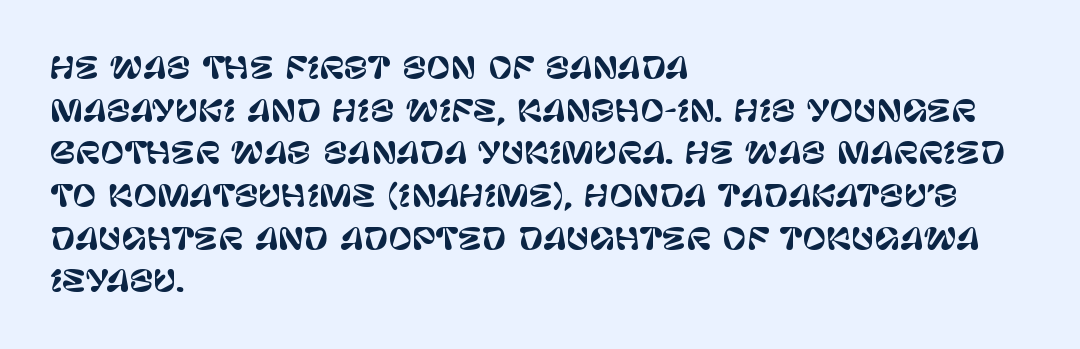
The leading is moderate, giving the passage an even texture. Classification — sans serif. A typesetter would call this proportional, since set widths differ per character. The strip under each line holds only bare page. This sample uses plain, unmodified letter spacing.
